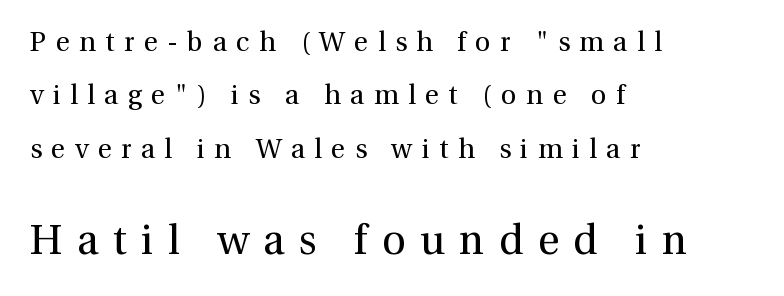
{"serif": "yes", "italic": "no", "bold": "no", "weight": "regular", "width": "normal", "x_height": "medium", "monospaced": "no", "underline": "no", "align": "left", "line_spacing": "loose", "line_spacing_ratio": 1.98, "letter_spacing": "wide", "letter_spacing_em": 0.35, "larger_block": "second", "size_ratio": 1.52, "glyph_px": 41}
